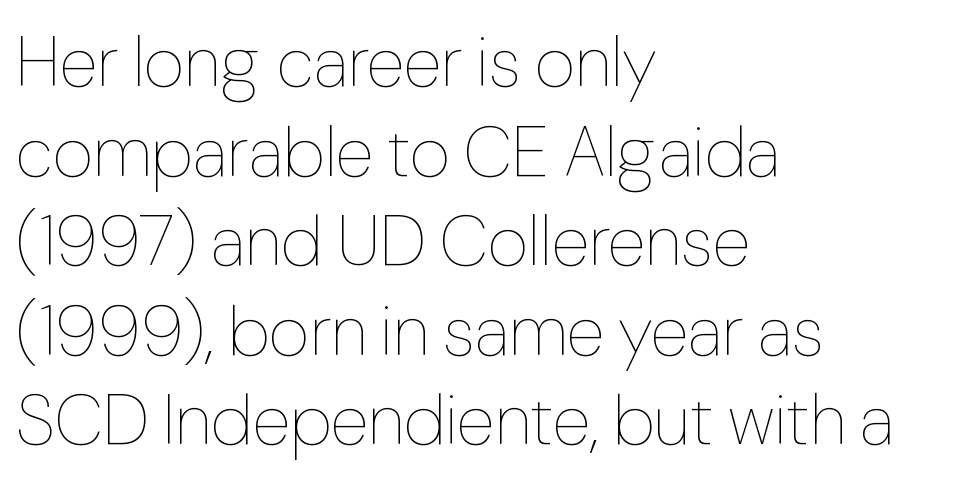
{"italic": "no", "bold": "no", "weight": "thin", "width": "normal", "stroke_contrast": "low", "x_height": "medium", "monospaced": "no", "underline": "no", "align": "left", "line_spacing": "normal", "line_spacing_ratio": 1.28, "letter_spacing": "normal", "letter_spacing_em": 0.0, "glyph_px": 70}
